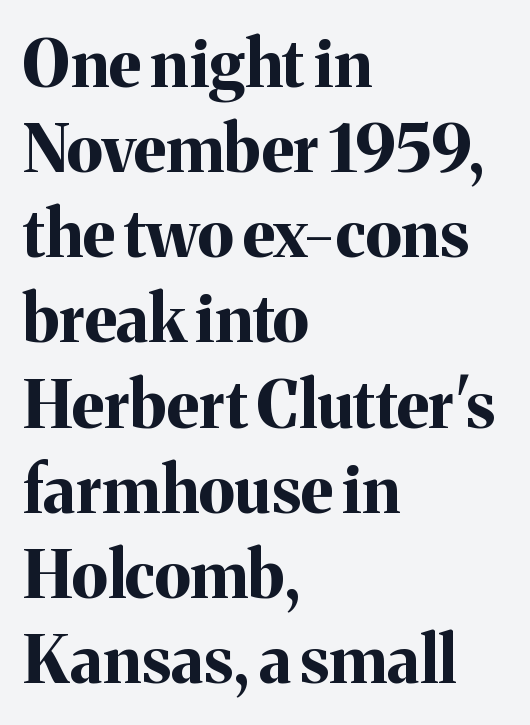
This sample uses an upright cut, with every glyph sitting square on the baseline. Think of a printed novel: that variable character pitch is what you see here. Leading: standard. Compared with a centered layout, this one pins lines to the left instead.
